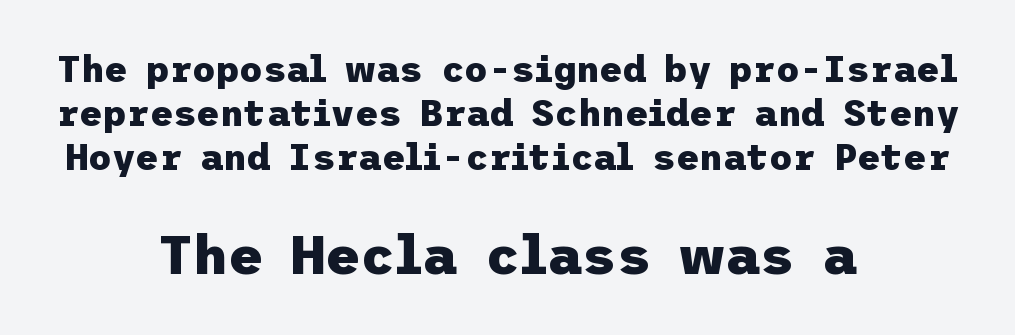
Q: Is the text bold? A: Yes.
Q: Is the text italic (slanted)? A: No, it is upright.
Q: Is the typeface a serif or a sans-serif typeface? A: Sans-serif.
Q: Is the text underlined? A: No.
Q: How is the paragraph aligned? A: Centered.
Q: Is the spacing between letters normal or unusually wide? A: Normal.
Q: Which block of text is set in a larger size, the first (top) or the second (bottom)? A: The second (bottom) one.
Q: Width (condensed, normal, or wide)? A: Normal.
Q: Stroke contrast? A: Low.
Q: x-height? A: Medium.
